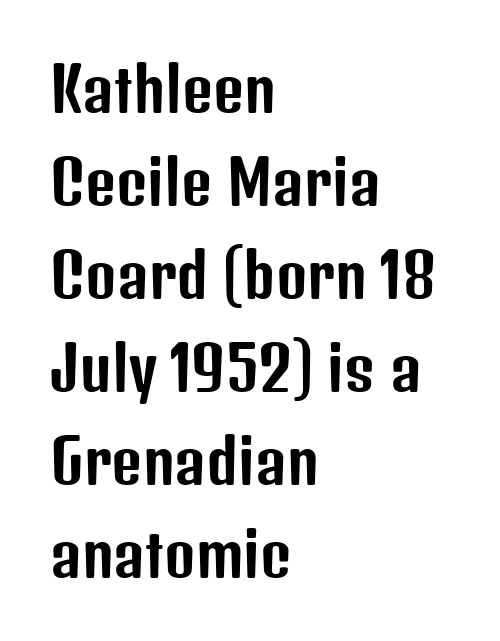
Q: Is the text italic (slanted)? A: No, it is upright.
Q: Is the typeface a serif or a sans-serif typeface? A: Sans-serif.
Q: Is the text underlined? A: No.
Q: How is the paragraph aligned? A: Left-aligned.
Q: Is the spacing between letters normal or unusually wide? A: Normal.
Q: Is the spacing between lines tight, normal or loose? A: Normal.
Q: Width (condensed, normal, or wide)? A: Condensed.
Q: Stroke contrast? A: Low.
Q: x-height? A: Medium.
Q: Monospaced? A: No.
